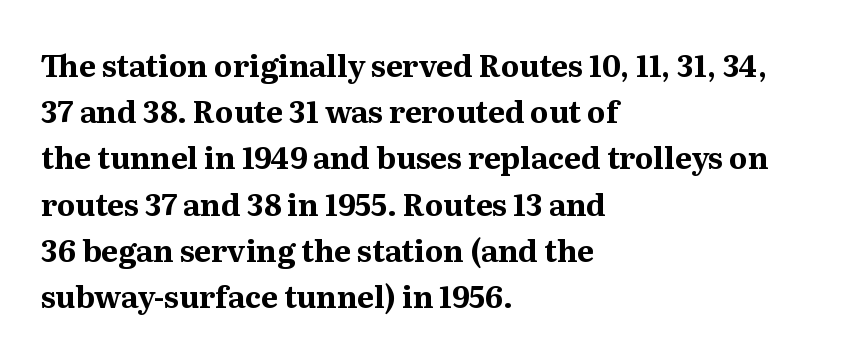
Q: Is the text bold? A: Yes.
Q: Is the text italic (slanted)? A: No, it is upright.
Q: Is the typeface a serif or a sans-serif typeface? A: Serif.
Q: Is the text underlined? A: No.
Q: How is the paragraph aligned? A: Left-aligned.
Q: Is the spacing between letters normal or unusually wide? A: Normal.
Q: Is the spacing between lines tight, normal or loose? A: Normal.
Q: Width (condensed, normal, or wide)? A: Normal.
Q: Stroke contrast? A: Medium.
Q: x-height? A: Medium.
Q: Monospaced? A: No.
